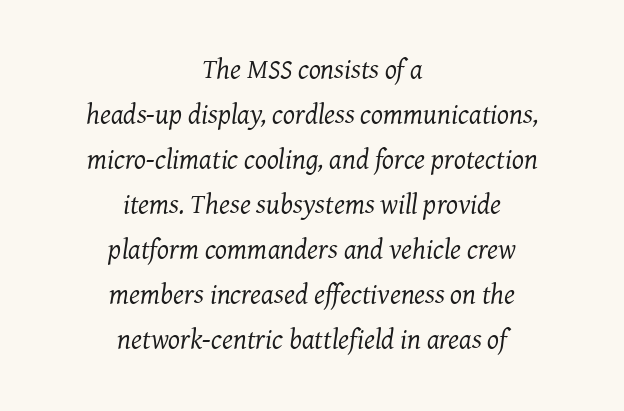
Q: Is the text bold? A: No.
Q: Is the text italic (slanted)? A: Yes, it leans right by about 7 degrees.
Q: Is the typeface a serif or a sans-serif typeface? A: Serif.
Q: Is the text underlined? A: No.
Q: How is the paragraph aligned? A: Centered.
Q: Is the spacing between letters normal or unusually wide? A: Normal.
Q: Is the spacing between lines tight, normal or loose? A: Normal.
Q: Width (condensed, normal, or wide)? A: Normal.
Q: Stroke contrast? A: Medium.
Q: x-height? A: Medium.
Q: Monospaced? A: No.
